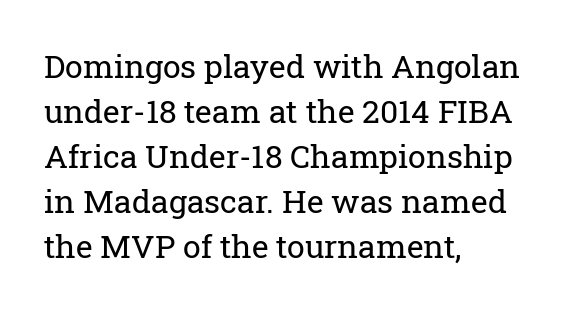
Q: Is the text bold? A: No.
Q: Is the text italic (slanted)? A: No, it is upright.
Q: Is the typeface a serif or a sans-serif typeface? A: Serif.
Q: Is the text underlined? A: No.
Q: How is the paragraph aligned? A: Left-aligned.
Q: Is the spacing between letters normal or unusually wide? A: Normal.
Q: Is the spacing between lines tight, normal or loose? A: Normal.
Q: Width (condensed, normal, or wide)? A: Normal.
Q: Stroke contrast? A: Low.
Q: x-height? A: Medium.
Q: Monospaced? A: No.
